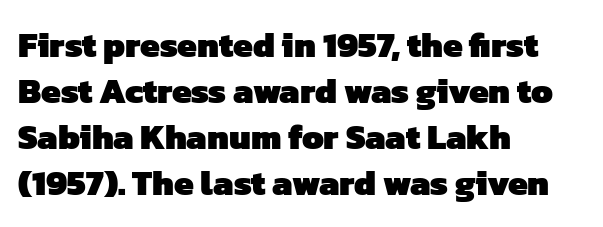
Q: Is the text bold? A: Yes.
Q: Is the typeface a serif or a sans-serif typeface? A: Sans-serif.
Q: Is the text underlined? A: No.
Q: How is the paragraph aligned? A: Left-aligned.
Q: Is the spacing between letters normal or unusually wide? A: Normal.
Q: Is the spacing between lines tight, normal or loose? A: Normal.
Q: Width (condensed, normal, or wide)? A: Normal.
Q: Stroke contrast? A: Low.
Q: x-height? A: Medium.
Q: Monospaced? A: No.
